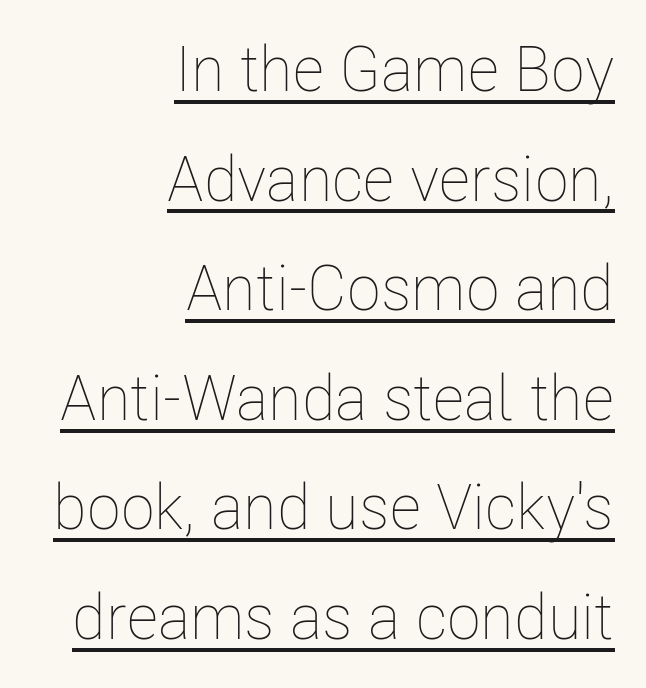
Note the varied advance widths — an 'i' is clearly narrower than an 'm'. These characters rest on top of a visible drawn line. A typesetter would call this zero additional tracking. A typesetter would mark this as roman, not italic. A flush-right, rag-left setting is used for this passage.
